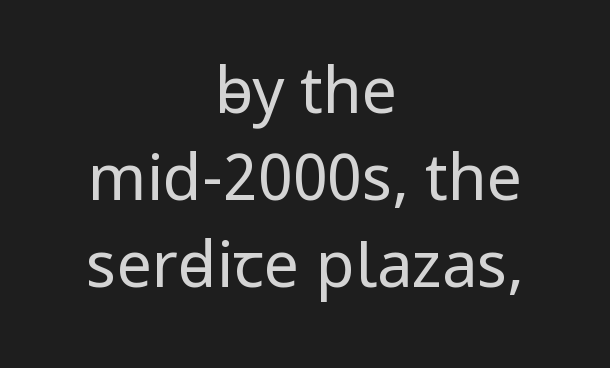
Posture: vertical. Every row of glyphs is offset so its center matches the block's center. Is this a fixed-width face? No — the glyphs have proportional, varying widths. Line spacing here is normal. Observe the ordinary spacing: letters are neighbours, not strangers. Descenders hang freely into open space.
